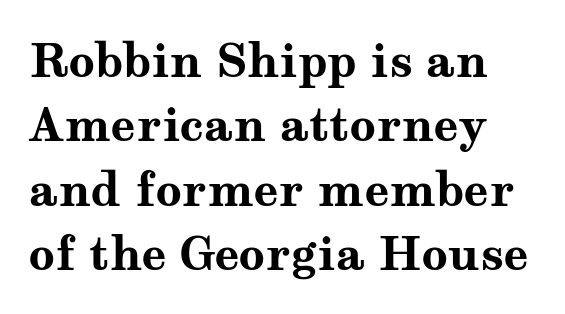
{"serif": "yes", "italic": "no", "bold": "yes", "weight": "bold", "width": "wide", "stroke_contrast": "medium", "x_height": "medium", "monospaced": "no", "underline": "no", "line_spacing": "normal", "line_spacing_ratio": 1.4, "letter_spacing": "normal", "letter_spacing_em": 0.0, "glyph_px": 46}
